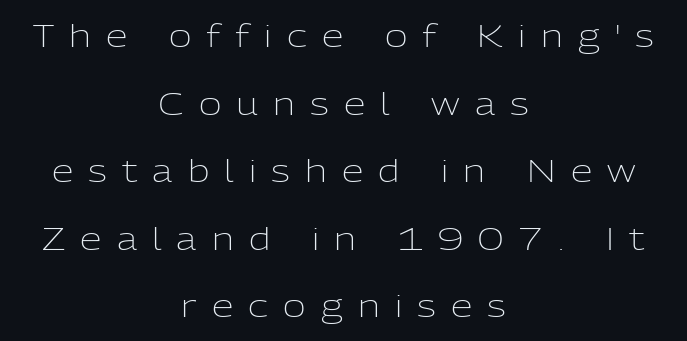
The image shows 31 px light sans-serif type, upright; set centered, loose line spacing (2.18x), unusually wide letter spacing (+0.49 em), not underlined; low stroke contrast and a medium x-height.
